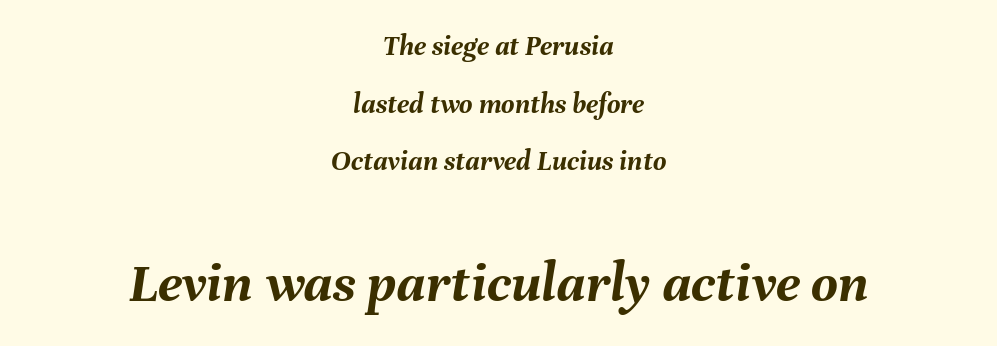
The image shows 58 px semibold type, italic (leaning right); set centered, loose line spacing (1.99x), normal letter spacing, not underlined; the second (bottom) block is 2.0x larger; medium stroke contrast and a medium x-height.
